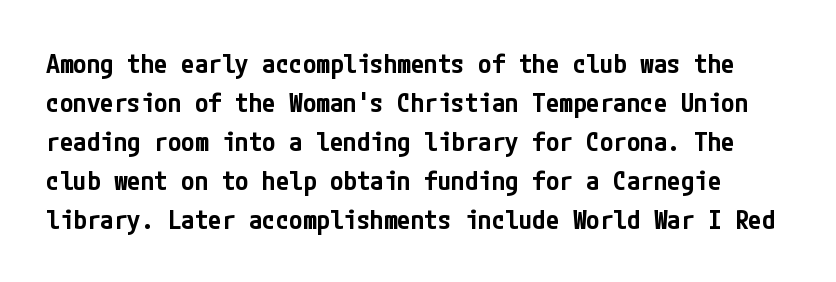
Quick note: not italic, upright. Short note: letters normally spaced. Horizontal bands of white between lines are of average thickness. Glance below the letters and you will spot only blank space. The strokes are fattened partway — semibold, not bold.
